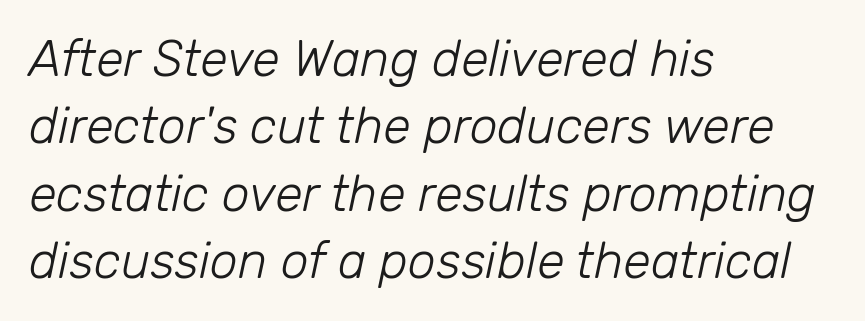
The specimen reads as italic at a glance. No word sits above an underline. Visually the block forms a straight wall on the left and a jagged coastline on the right. No extra ink here — the face is not bold.
